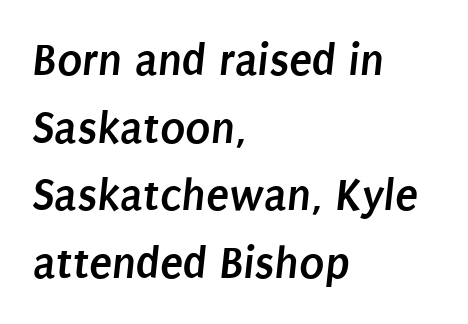
Q: Is the text bold? A: Yes.
Q: Is the typeface a serif or a sans-serif typeface? A: Sans-serif.
Q: Is the text underlined? A: No.
Q: How is the paragraph aligned? A: Left-aligned.
Q: Is the spacing between letters normal or unusually wide? A: Normal.
Q: Is the spacing between lines tight, normal or loose? A: Normal.
Q: Width (condensed, normal, or wide)? A: Condensed.
Q: Stroke contrast? A: Low.
Q: x-height? A: Large.
Q: Monospaced? A: No.
